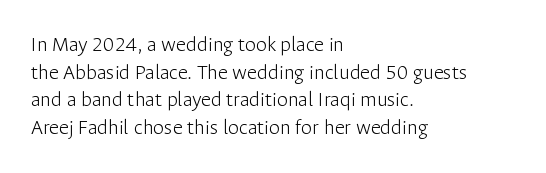
{"italic": "no", "bold": "no", "underline": "no", "align": "left", "line_spacing": "normal", "line_spacing_ratio": 1.26, "letter_spacing": "normal", "letter_spacing_em": 0.0, "glyph_px": 22}
